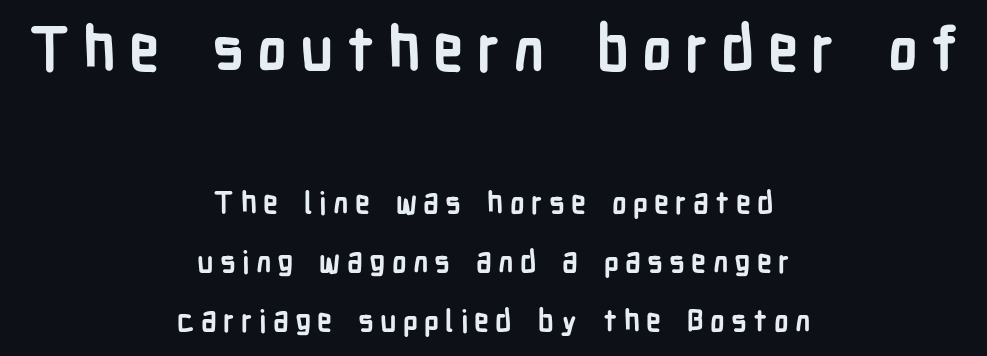
Here the glyphs are tracked loosely, breaking word shapes into spaced letters. Serif or sans? Sans — the stroke terminals are bare. Regarding leading, the lines here are spaced well apart. Horizontally, the lines are justified to the midpoint only. Anything drawn beneath the words? Only blank space. The type sits square on the baseline with zero lean.
